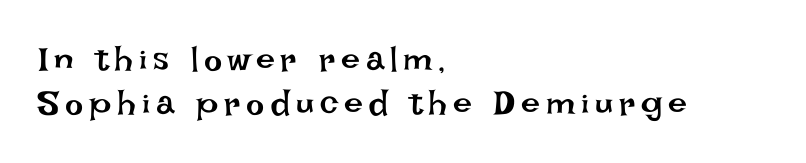
The image shows 34 px regular-weight type, upright; set left-aligned, normal line spacing (1.3x), not underlined; low stroke contrast and a large x-height.
